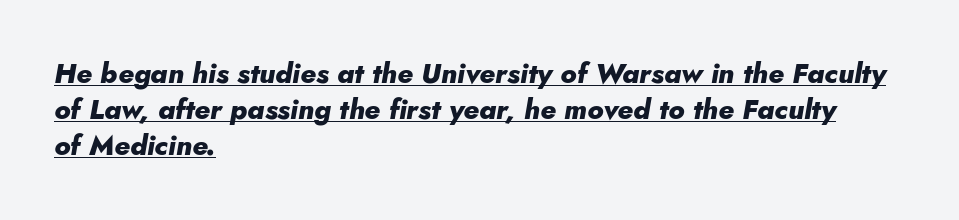
{"italic": "yes", "lean": "right", "slant_degrees": 10, "bold": "yes", "weight": "heavy", "width": "normal", "stroke_contrast": "low", "x_height": "small", "monospaced": "no", "underline": "yes", "align": "left", "line_spacing": "normal", "line_spacing_ratio": 1.29, "letter_spacing": "normal", "letter_spacing_em": 0.0, "glyph_px": 28}
